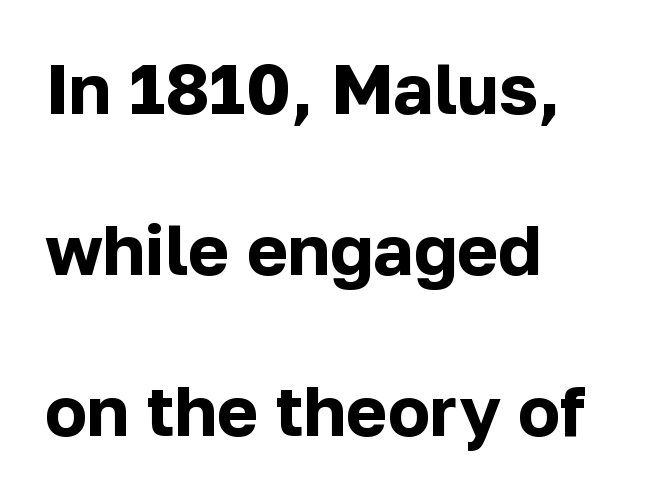
{"serif": "no", "italic": "no", "bold": "yes", "weight": "bold", "width": "normal", "stroke_contrast": "low", "x_height": "medium", "monospaced": "no", "underline": "no", "align": "left", "line_spacing": "loose", "line_spacing_ratio": 2.3, "letter_spacing": "normal", "letter_spacing_em": 0.0, "glyph_px": 70}
